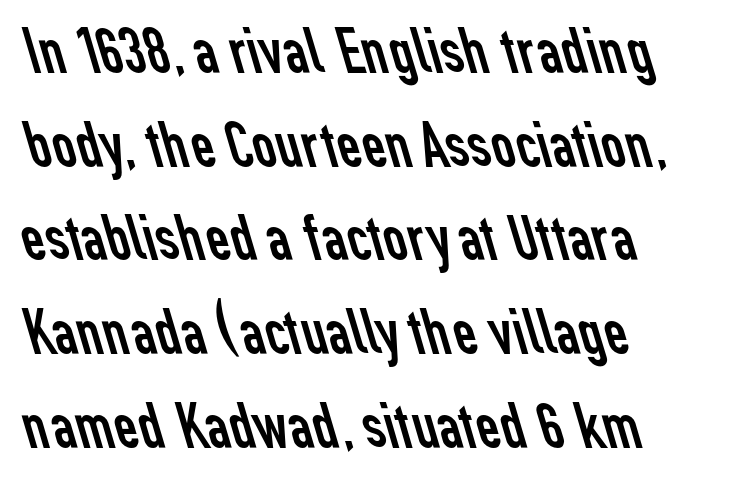
Q: Is the text bold? A: No.
Q: Is the typeface a serif or a sans-serif typeface? A: Sans-serif.
Q: Is the text underlined? A: No.
Q: How is the paragraph aligned? A: Left-aligned.
Q: Is the spacing between letters normal or unusually wide? A: Normal.
Q: Is the spacing between lines tight, normal or loose? A: Normal.
Q: Width (condensed, normal, or wide)? A: Normal.
Q: Stroke contrast? A: Low.
Q: x-height? A: Medium.
Q: Monospaced? A: No.
